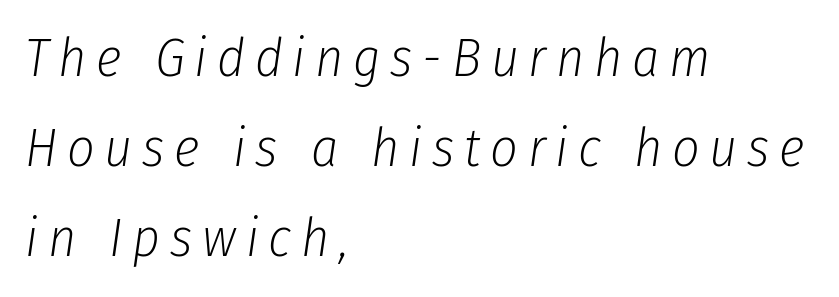
Q: Is the text bold? A: No.
Q: Is the text italic (slanted)? A: Yes, it leans right by about 8 degrees.
Q: Is the text underlined? A: No.
Q: How is the paragraph aligned? A: Left-aligned.
Q: Is the spacing between lines tight, normal or loose? A: Normal.
Q: Width (condensed, normal, or wide)? A: Condensed.
Q: Stroke contrast? A: Low.
Q: x-height? A: Medium.
Q: Monospaced? A: No.
